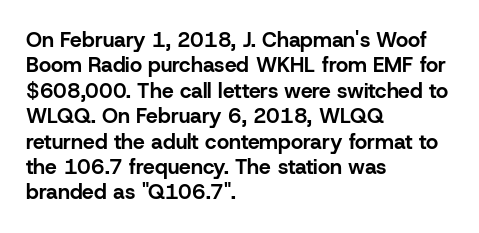
The image shows 21 px bold type, upright; set left-aligned, line spacing 1.21x, normal letter spacing, not underlined.
